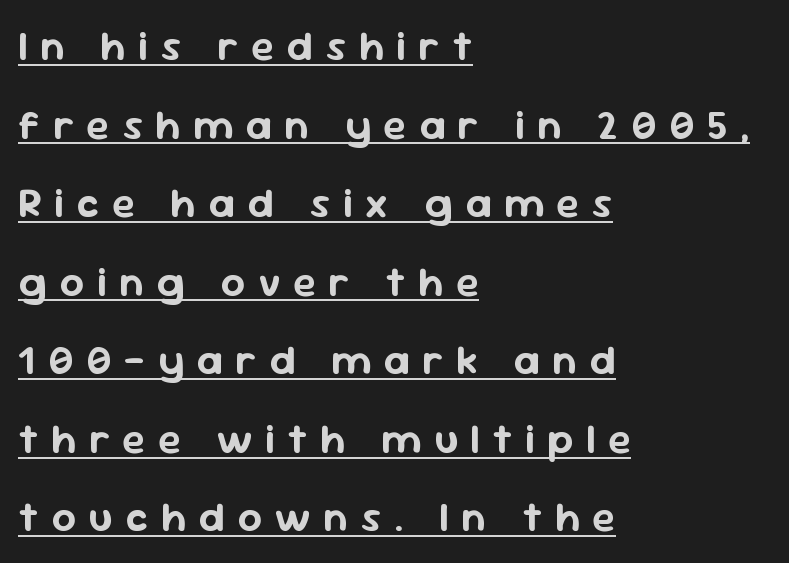
{"serif": "no", "italic": "no", "width": "normal", "stroke_contrast": "low", "x_height": "medium", "monospaced": "no", "underline": "yes", "align": "left", "line_spacing_ratio": 1.87, "letter_spacing": "wide", "letter_spacing_em": 0.3, "glyph_px": 42}
